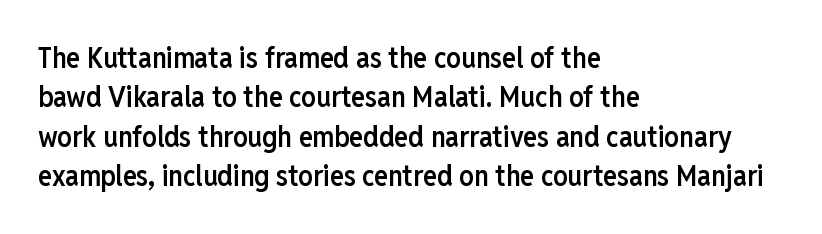
This sample uses an upright cut, with every glyph sitting square on the baseline. Just letters on the line, the space beneath them empty. The passage shown is typed in a proportional face where columns would drift. Line starts are locked; line ends wander. Strokes here are thickened, but only to semibold level. Summary of vertical rhythm: regular, with standard interline spacing.
